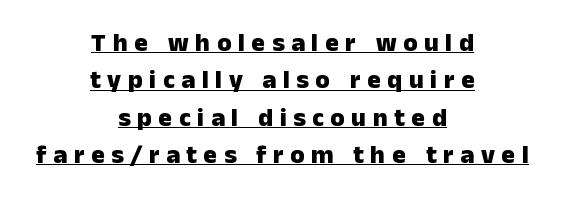
Q: Is the text bold? A: Yes.
Q: Is the text italic (slanted)? A: No, it is upright.
Q: Is the text underlined? A: Yes.
Q: How is the paragraph aligned? A: Centered.
Q: Is the spacing between letters normal or unusually wide? A: Unusually wide.
Q: Is the spacing between lines tight, normal or loose? A: Normal.
